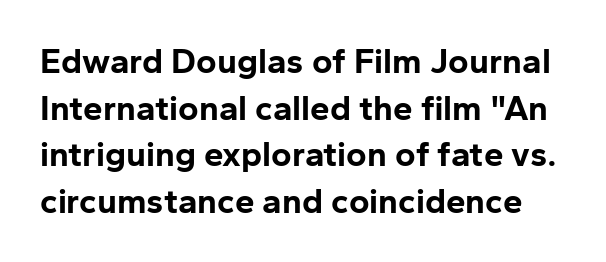
{"serif": "no", "italic": "no", "bold": "yes", "weight": "bold", "width": "normal", "stroke_contrast": "low", "x_height": "medium", "monospaced": "no", "underline": "no", "line_spacing": "normal", "line_spacing_ratio": 1.33, "letter_spacing": "normal", "letter_spacing_em": 0.0, "glyph_px": 35}
